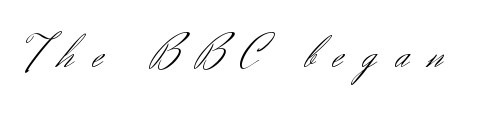
The image shows 46 px light sans-serif type; set unusually wide letter spacing (+0.42 em), not underlined; medium stroke contrast and a small x-height.
